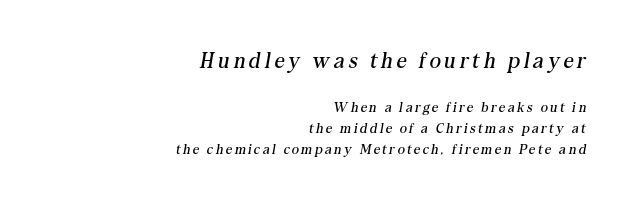
The image shows 22 px text type, italic (leaning right); set right-aligned, normal line spacing (1.5x), not underlined; the first (top) block is 1.57x larger.
